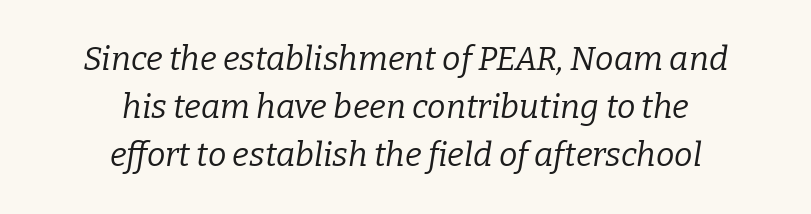
{"serif": "yes", "italic": "yes", "lean": "right", "slant_degrees": 9, "bold": "no", "weight": "regular", "width": "normal", "stroke_contrast": "low", "x_height": "medium", "monospaced": "no", "underline": "no", "align": "center", "line_spacing": "normal", "line_spacing_ratio": 1.45, "letter_spacing": "normal", "letter_spacing_em": 0.0, "glyph_px": 33}
